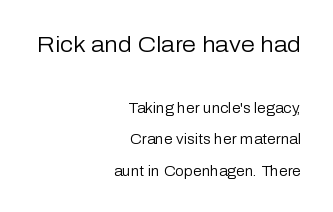
Q: Is the text bold? A: No.
Q: Is the text italic (slanted)? A: No, it is upright.
Q: Is the text underlined? A: No.
Q: How is the paragraph aligned? A: Right-aligned.
Q: Is the spacing between letters normal or unusually wide? A: Normal.
Q: Is the spacing between lines tight, normal or loose? A: Loose.
Q: Which block of text is set in a larger size, the first (top) or the second (bottom)? A: The first (top) one.
